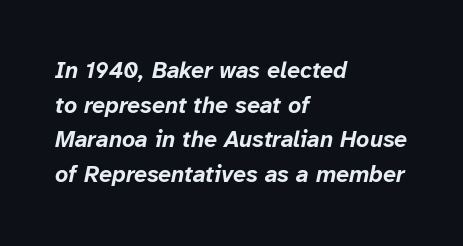
Q: Is the text bold? A: Yes.
Q: Is the text italic (slanted)? A: Yes, it leans right by about 12 degrees.
Q: Is the text underlined? A: No.
Q: How is the paragraph aligned? A: Left-aligned.
Q: Is the spacing between letters normal or unusually wide? A: Normal.
Q: Is the spacing between lines tight, normal or loose? A: Normal.
